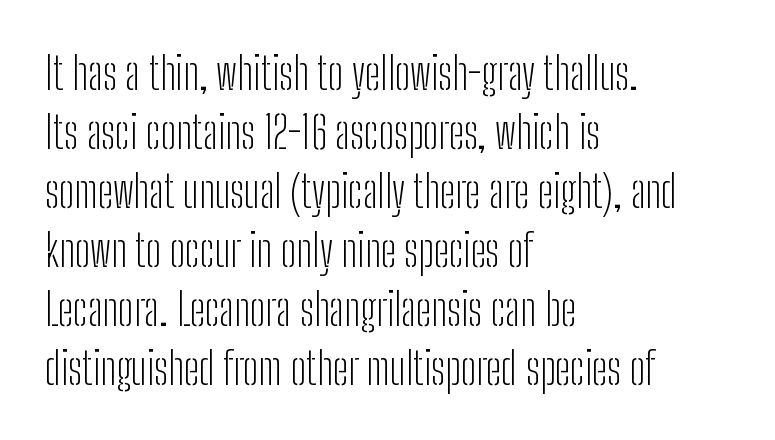
Q: Is the text bold? A: No.
Q: Is the text italic (slanted)? A: No, it is upright.
Q: Is the typeface a serif or a sans-serif typeface? A: Sans-serif.
Q: Is the text underlined? A: No.
Q: How is the paragraph aligned? A: Left-aligned.
Q: Is the spacing between letters normal or unusually wide? A: Normal.
Q: Is the spacing between lines tight, normal or loose? A: Normal.
Q: Width (condensed, normal, or wide)? A: Condensed.
Q: Stroke contrast? A: Low.
Q: x-height? A: Medium.
Q: Monospaced? A: No.
